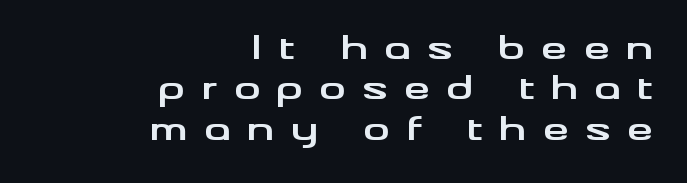
The image shows 33 px bold, wide sans-serif type, upright; set right-aligned, line spacing 1.22x, unusually wide letter spacing (+0.49 em), not underlined; medium stroke contrast and a small x-height.
